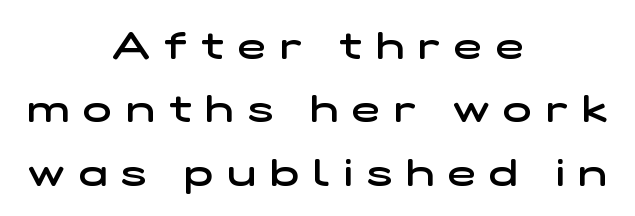
The image shows 38 px semibold, wide sans-serif type; set centered, normal line spacing (1.67x), unusually wide letter spacing (+0.37 em), not underlined; low stroke contrast and a medium x-height.
